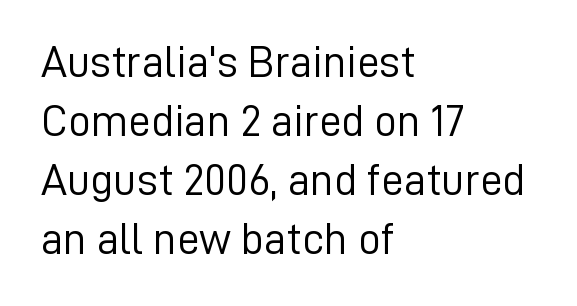
The image shows 45 px light sans-serif type, upright; set left-aligned, normal line spacing (1.31x), normal letter spacing, not underlined; low stroke contrast and a medium x-height.
